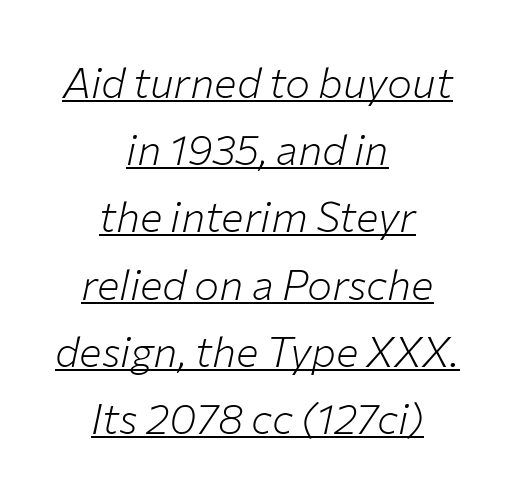
Q: Is the text bold? A: No.
Q: Is the text italic (slanted)? A: Yes, it leans right by about 12 degrees.
Q: Is the text underlined? A: Yes.
Q: How is the paragraph aligned? A: Centered.
Q: Is the spacing between letters normal or unusually wide? A: Normal.
Q: Is the spacing between lines tight, normal or loose? A: Normal.
Q: Width (condensed, normal, or wide)? A: Normal.
Q: Stroke contrast? A: Low.
Q: x-height? A: Medium.
Q: Monospaced? A: No.
